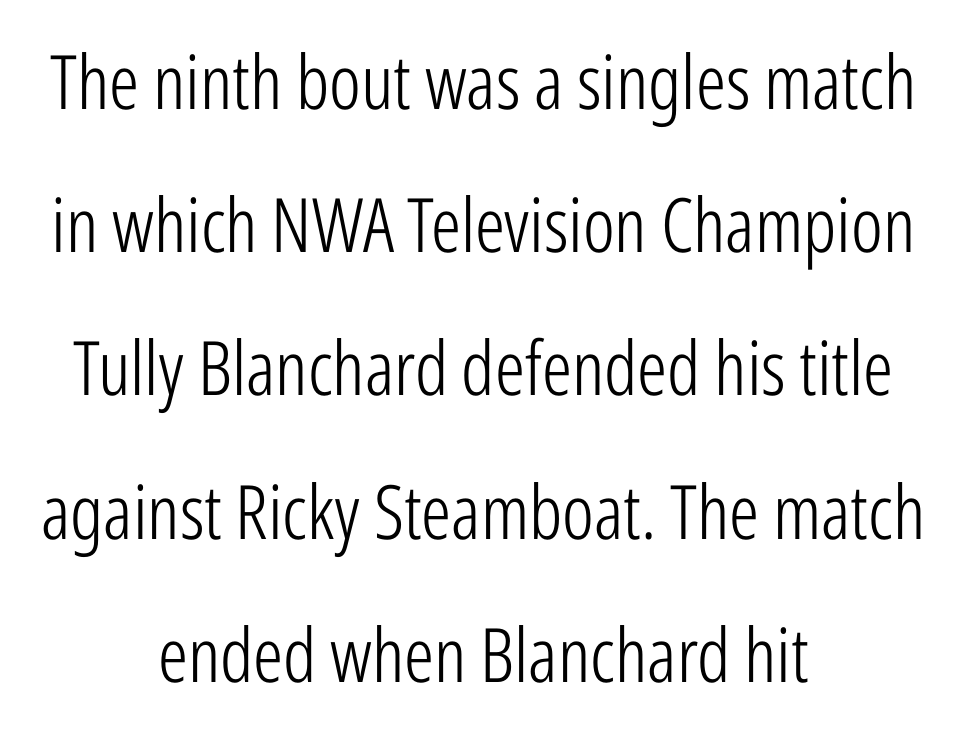
{"serif": "no", "italic": "no", "bold": "no", "weight": "light", "width": "condensed", "stroke_contrast": "low", "x_height": "medium", "monospaced": "no", "underline": "no", "align": "center", "line_spacing": "loose", "line_spacing_ratio": 1.91, "letter_spacing": "normal", "letter_spacing_em": 0.0, "glyph_px": 75}
